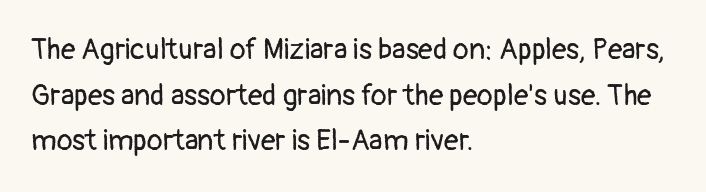
The letterforms sit at book weight or below. Unlike a traditional serif, this face leaves its strokes unadorned. The letters sit at their default tracking, neither squeezed nor spread. Casual observation: everything's shoved over to the left. The specimen omits any rule beneath the text block's lines. Does the lettering tilt? It doesn't — this is upright.
